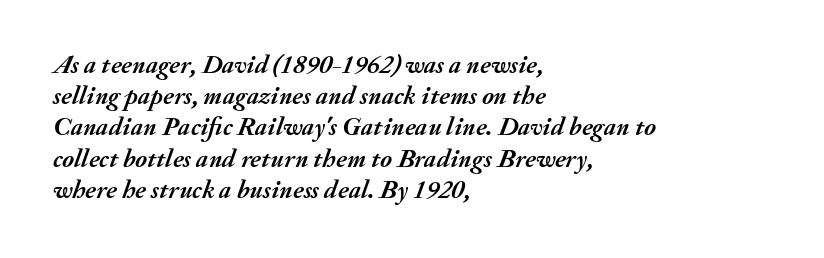
Strong, thick strokes mark this as bold type. Only glyphs here, with clear space below each row. Quick note: italic. Line beginnings align vertically; line endings do not. What stands out about the letter spacing? Nothing — it is the standard amount.
